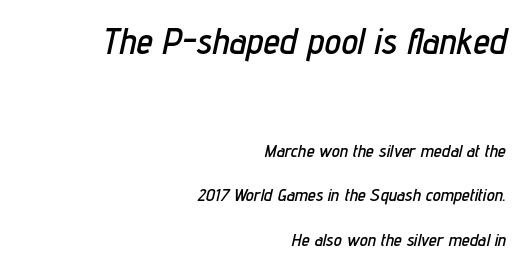
Caption: multi-line text, flush right, ragged left. Do the characters align in a grid? No, the font is proportional. Any mark beneath the type? The region is blank. The leading is generous, giving the passage an open texture.
